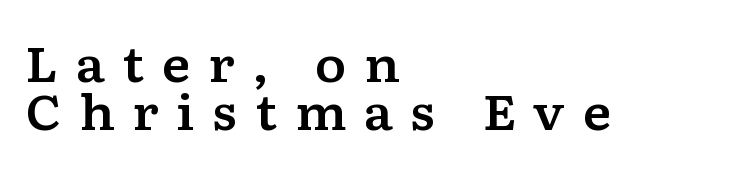
Here the glyphs are tracked loosely, breaking word shapes into spaced letters. Underline: absent. Notice how the passage keeps a crisp vertical edge on the left only. Line spacing here is tight. Here the designer chose a conventional face with non-uniform glyph widths.
